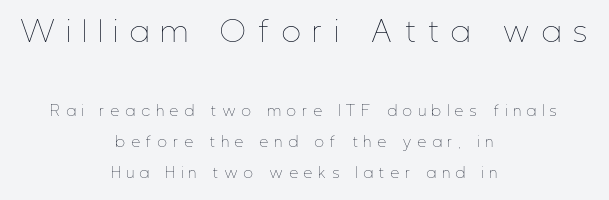
{"italic": "no", "bold": "no", "weight": "thin", "width": "condensed", "stroke_contrast": "low", "x_height": "medium", "monospaced": "no", "underline": "no", "align": "center", "line_spacing": "loose", "line_spacing_ratio": 2.22, "letter_spacing": "wide", "letter_spacing_em": 0.44, "larger_block": "first", "size_ratio": 2.0, "glyph_px": 28}
